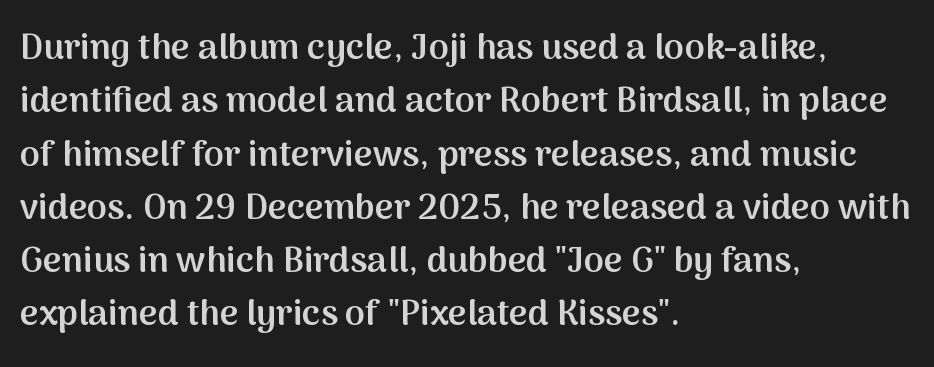
Spacing verdict: proportional, widths tailored to each character. Default kerning and tracking; the words read as compact shapes. Upright lettering throughout. Each glyph is drawn with semibold strokes, heavier than normal yet not fully bold.
